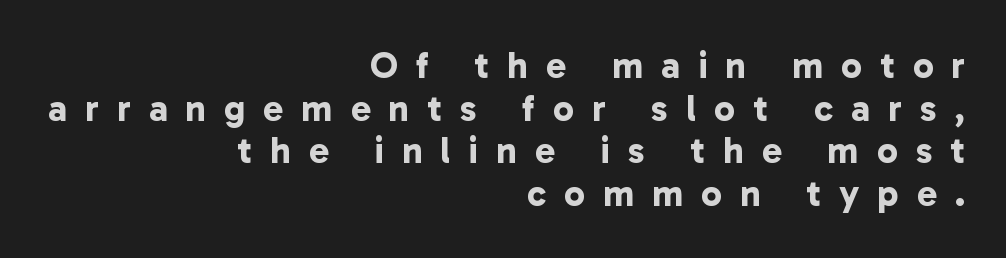
{"serif": "no", "bold": "yes", "weight": "bold", "width": "normal", "stroke_contrast": "low", "x_height": "medium", "monospaced": "no", "underline": "no", "align": "right", "line_spacing": "tight", "line_spacing_ratio": 1.15, "letter_spacing": "wide", "letter_spacing_em": 0.49, "glyph_px": 37}
